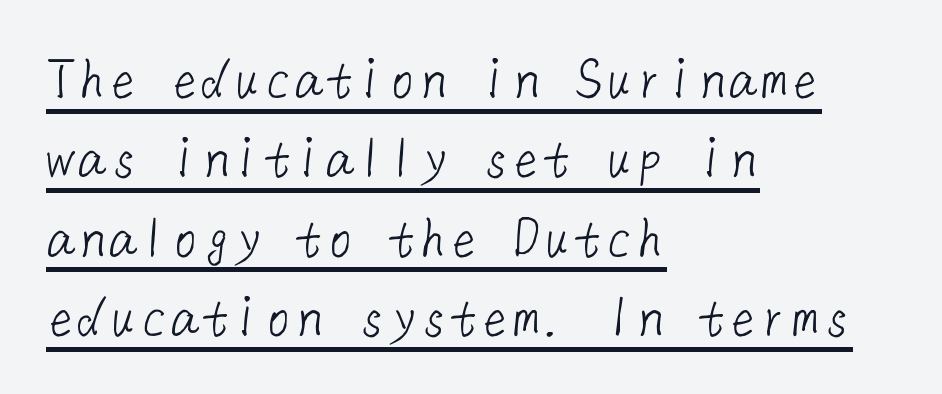
{"serif": "no", "bold": "no", "weight": "light", "width": "normal", "stroke_contrast": "low", "x_height": "medium", "underline": "yes", "align": "left", "line_spacing": "normal", "line_spacing_ratio": 1.28, "letter_spacing": "normal", "letter_spacing_em": 0.0, "glyph_px": 62}
